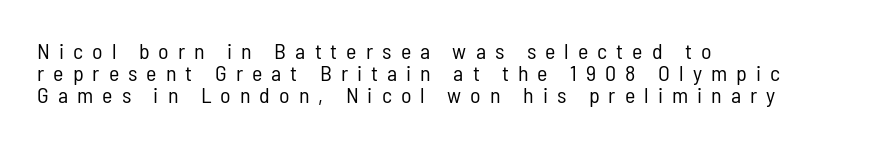
The image shows 22 px text type, upright; set left-aligned, tight line spacing (0.99x), unusually wide letter spacing (+0.41 em), not underlined.
